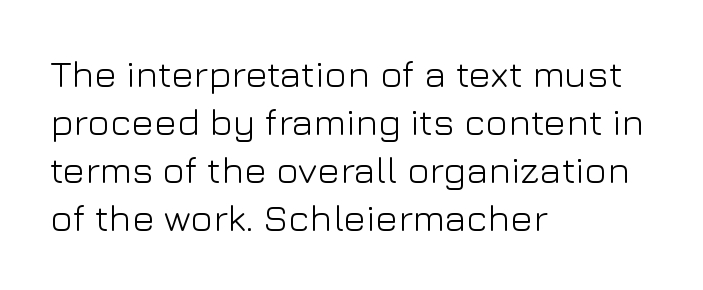
{"serif": "no", "italic": "no", "bold": "no", "weight": "light", "width": "normal", "stroke_contrast": "low", "x_height": "medium", "monospaced": "no", "underline": "no", "align": "left", "line_spacing": "normal", "line_spacing_ratio": 1.26, "letter_spacing": "normal", "letter_spacing_em": 0.0, "glyph_px": 38}
